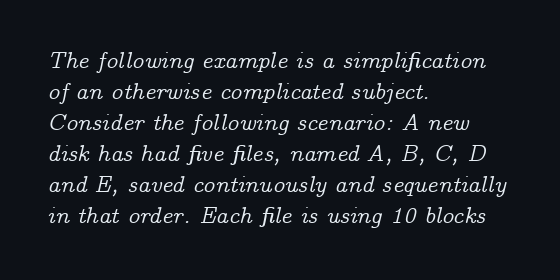
Q: Is the text italic (slanted)? A: Yes, it leans right by about 14 degrees.
Q: Is the text underlined? A: No.
Q: How is the paragraph aligned? A: Left-aligned.
Q: Is the spacing between letters normal or unusually wide? A: Normal.
Q: Is the spacing between lines tight, normal or loose? A: Normal.
